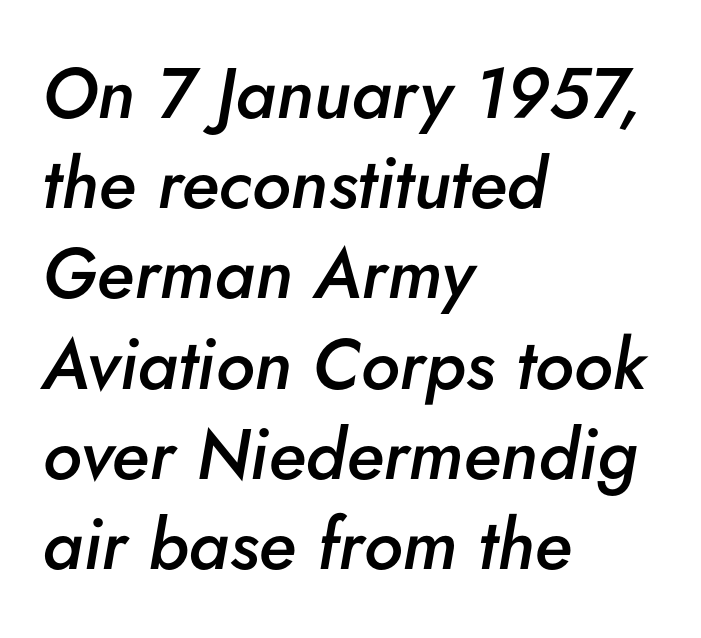
The image shows 71 px semibold type, italic (leaning right); set left-aligned, normal line spacing (1.27x), normal letter spacing, not underlined; low stroke contrast and a small x-height.
